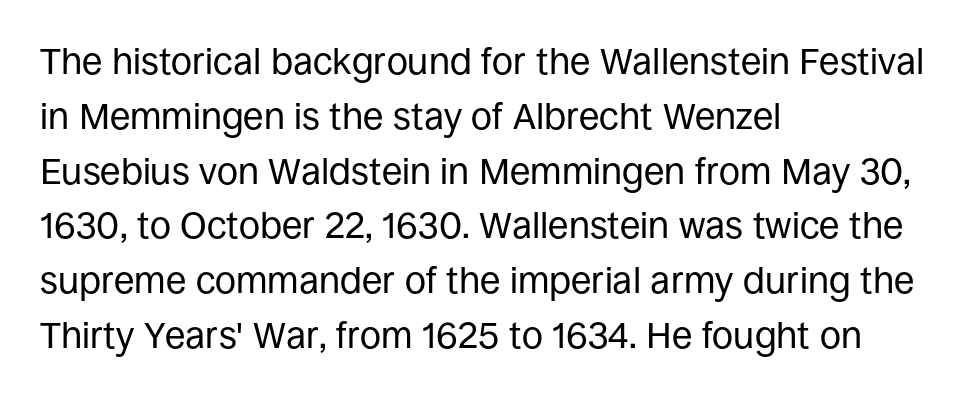
What's the leading like? Ordinary, nothing unusual. Characters remain perfectly vertical along every line. Each row of text sits above clean, open space. This is sans-serif lettering, the kind often seen on screens and signage. Caption: standard tracking, unaltered. Character widths vary here, with narrow letters taking less room than wide ones.
